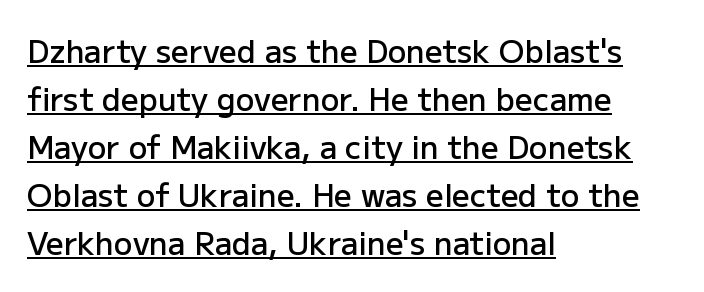
{"serif": "no", "italic": "no", "bold": "semi", "weight": "semibold", "width": "normal", "stroke_contrast": "low", "x_height": "medium", "monospaced": "no", "underline": "yes", "align": "left", "line_spacing": "normal", "line_spacing_ratio": 1.55, "letter_spacing": "normal", "letter_spacing_em": 0.0, "glyph_px": 31}
